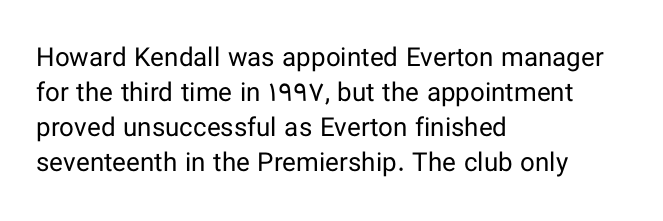
{"italic": "no", "bold": "no", "underline": "no", "align": "left", "line_spacing": "normal", "line_spacing_ratio": 1.34, "letter_spacing": "normal", "letter_spacing_em": 0.0, "glyph_px": 26}
